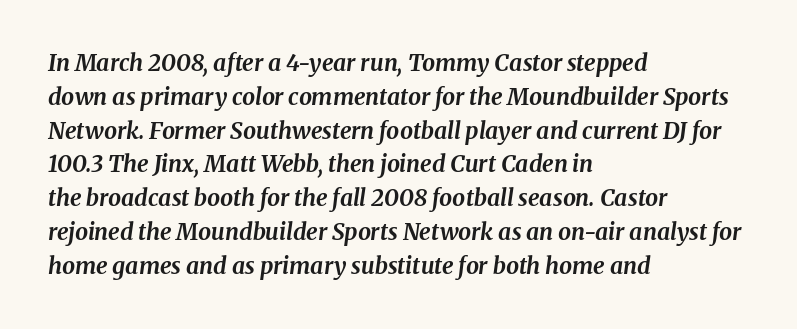
Each word holds together tightly as a unit, with standard inter-letter gaps. Students, this is bold: see how much ink each stroke carries. Where is the straight margin? On the left. The passage shown is not underscored anywhere.
